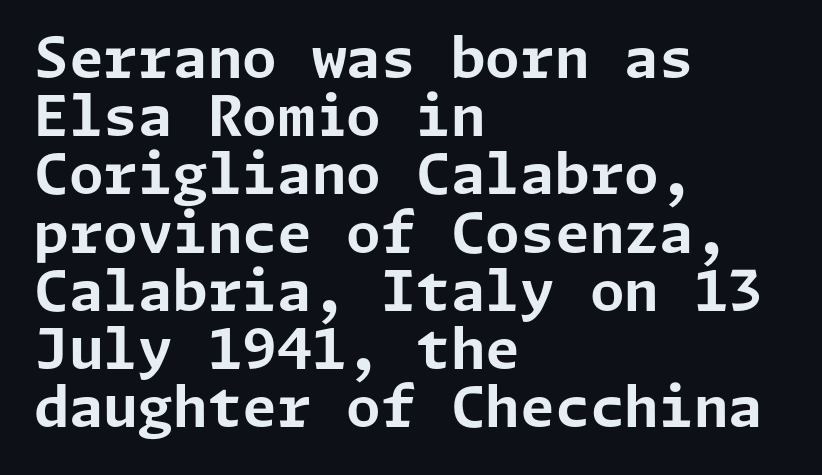
Q: Is the text bold? A: Yes.
Q: Is the text italic (slanted)? A: No, it is upright.
Q: Is the typeface a serif or a sans-serif typeface? A: Sans-serif.
Q: Is the text underlined? A: No.
Q: How is the paragraph aligned? A: Left-aligned.
Q: Is the spacing between letters normal or unusually wide? A: Normal.
Q: Is the spacing between lines tight, normal or loose? A: Tight.
Q: Width (condensed, normal, or wide)? A: Normal.
Q: Stroke contrast? A: Low.
Q: x-height? A: Medium.
